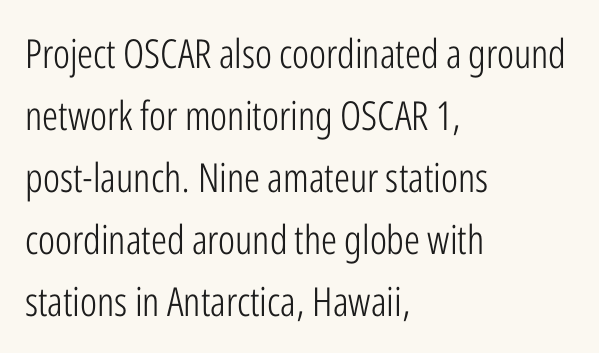
The image shows 40 px light, condensed sans-serif type, upright; set left-aligned, normal line spacing (1.55x), normal letter spacing, not underlined; low stroke contrast and a medium x-height.
